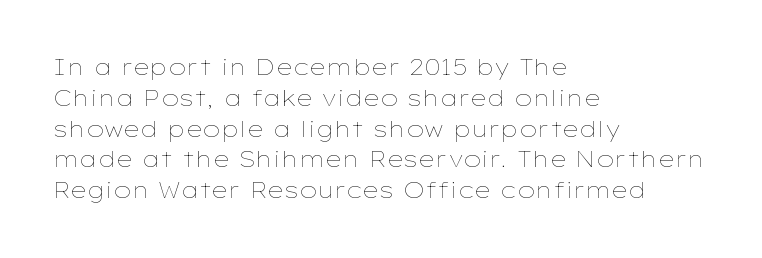
{"italic": "no", "bold": "no", "underline": "no", "align": "left", "line_spacing": "normal", "line_spacing_ratio": 1.4, "letter_spacing": "normal", "letter_spacing_em": 0.0, "glyph_px": 22}
